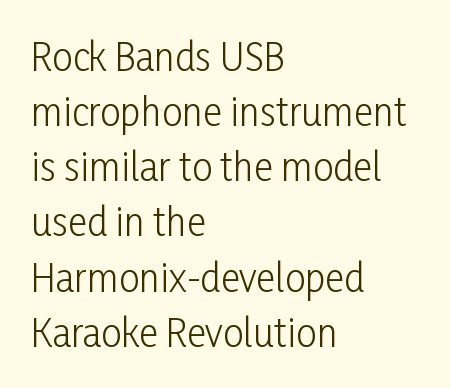
A typesetter would call this leading conventional body-copy spacing. Looks like regular typesetting: each glyph gets only the width it needs. On a weight scale, this lands at 450 or below. Every row of glyphs begins at an identical x-position on the left. Between one letter and the next there's only the usual sliver of space. A roman cut, with each character standing at attention.
